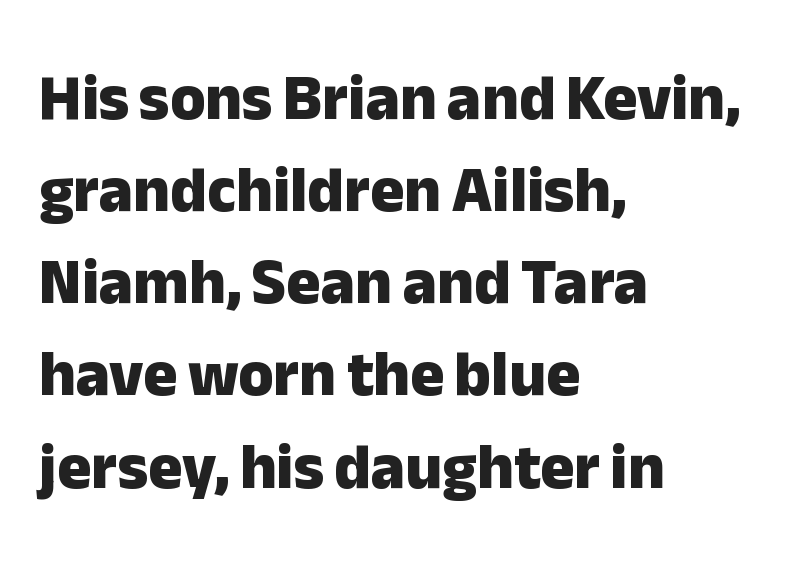
The image shows 64 px heavy sans-serif type, upright; set left-aligned, normal line spacing (1.44x), normal letter spacing, not underlined; low stroke contrast and a medium x-height.
